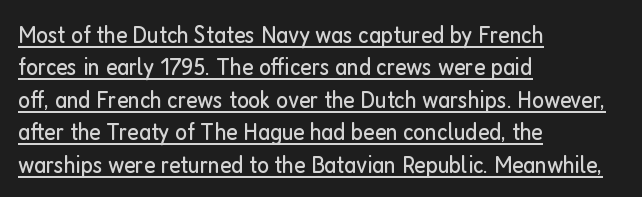
Weight class: somewhere from thin through regular. The passage shown stacks its lines at a standard gap. Casual observation: everything's shoved over to the left. Quick note: not italic, upright.
